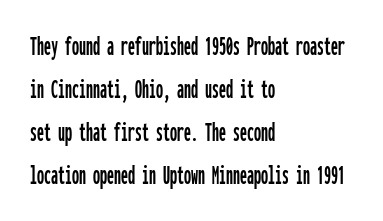
The image shows 28 px condensed sans-serif type, upright, monospaced; set left-aligned, normal line spacing (1.54x), normal letter spacing, not underlined; low stroke contrast and a medium x-height.
